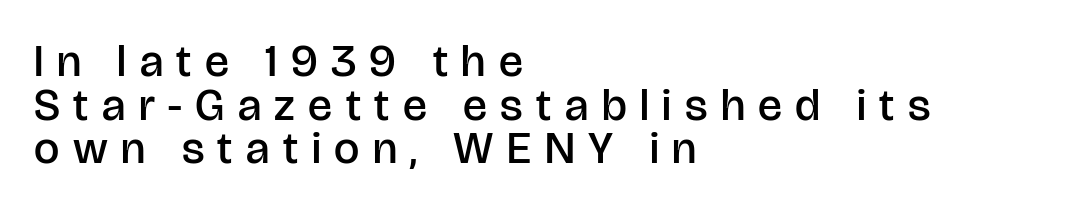
{"serif": "no", "italic": "no", "bold": "semi", "weight": "semibold", "width": "normal", "stroke_contrast": "low", "x_height": "large", "monospaced": "no", "underline": "no", "align": "left", "line_spacing": "tight", "line_spacing_ratio": 0.97, "letter_spacing": "wide", "letter_spacing_em": 0.3, "glyph_px": 45}
